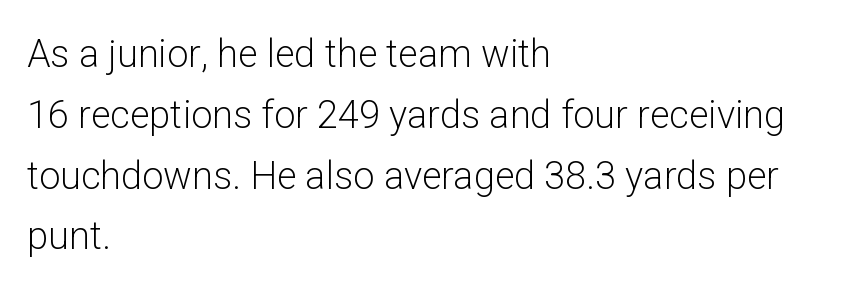
The image shows 38 px light sans-serif type, upright; set left-aligned, normal line spacing (1.6x), normal letter spacing, not underlined; low stroke contrast and a medium x-height.
